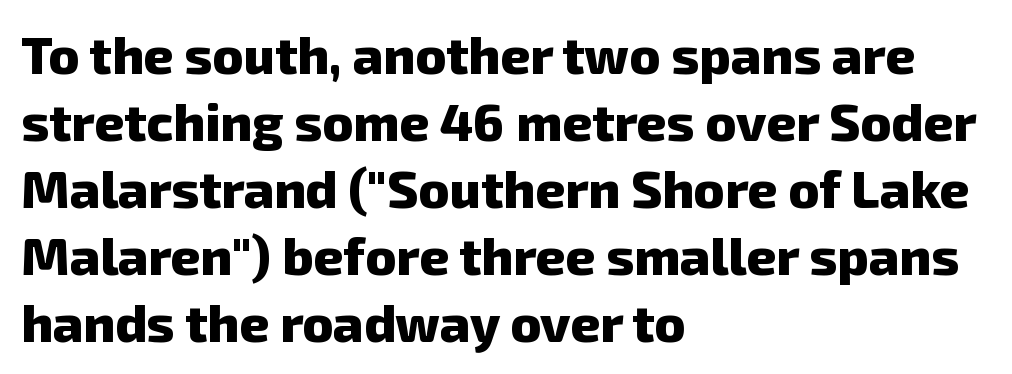
The image shows 52 px heavy sans-serif type; set left-aligned, normal line spacing (1.29x), normal letter spacing, not underlined; low stroke contrast and a medium x-height.
